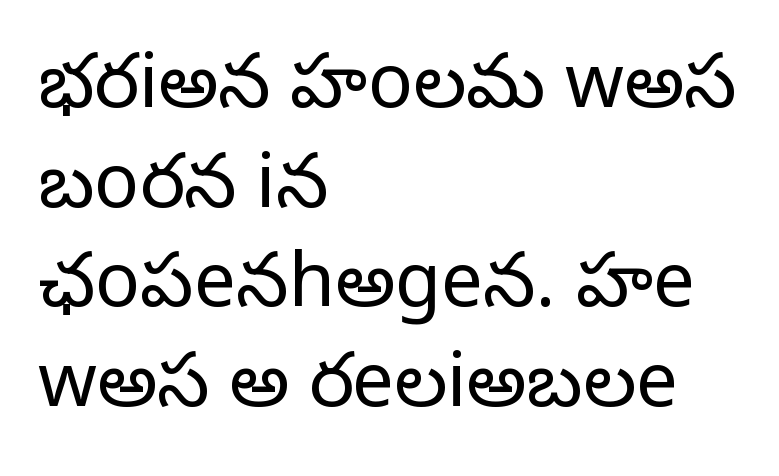
The image shows 75 px light sans-serif type, upright; set left-aligned, normal line spacing (1.33x), normal letter spacing, not underlined; low stroke contrast and a medium x-height.
